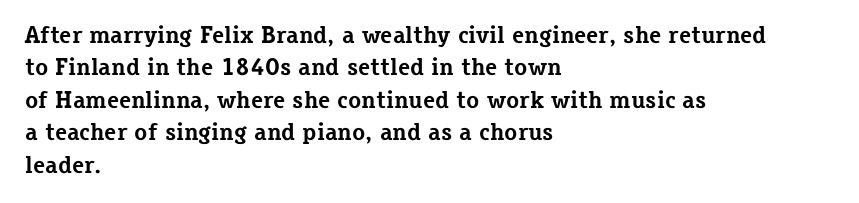
{"italic": "no", "bold": "yes", "underline": "no", "align": "left", "line_spacing": "normal", "line_spacing_ratio": 1.35, "letter_spacing": "normal", "letter_spacing_em": 0.0, "glyph_px": 24}
